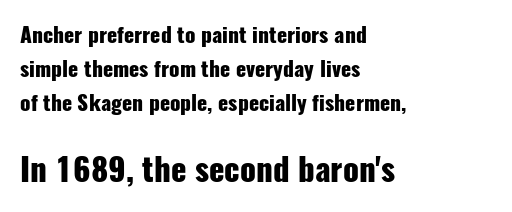
Examine the stroke ends and you'll find no serifs. A dark, heavy texture on the line: the type is bold. Each new line begins a customary step beneath the previous one. The rendering uses natural spacing where letterforms have individual widths. Anything drawn beneath the words? Only blank space. Which of the two is more prominent by size? The second, at the bottom.
